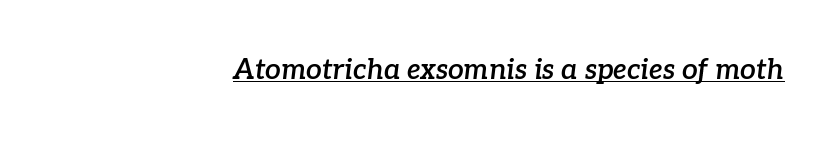
{"serif": "yes", "italic": "yes", "lean": "right", "slant_degrees": 7, "bold": "semi", "weight": "semibold", "width": "normal", "stroke_contrast": "low", "x_height": "medium", "monospaced": "no", "underline": "yes", "letter_spacing": "normal", "letter_spacing_em": 0.0, "glyph_px": 28}
